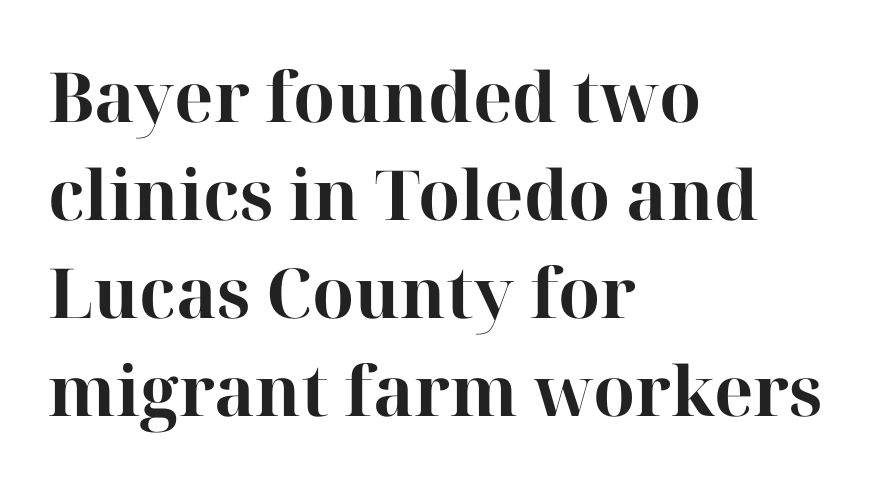
Q: Is the text bold? A: Yes.
Q: Is the text italic (slanted)? A: No, it is upright.
Q: Is the typeface a serif or a sans-serif typeface? A: Serif.
Q: Is the text underlined? A: No.
Q: How is the paragraph aligned? A: Left-aligned.
Q: Is the spacing between letters normal or unusually wide? A: Normal.
Q: Is the spacing between lines tight, normal or loose? A: Normal.
Q: Width (condensed, normal, or wide)? A: Normal.
Q: Stroke contrast? A: High.
Q: x-height? A: Medium.
Q: Monospaced? A: No.
